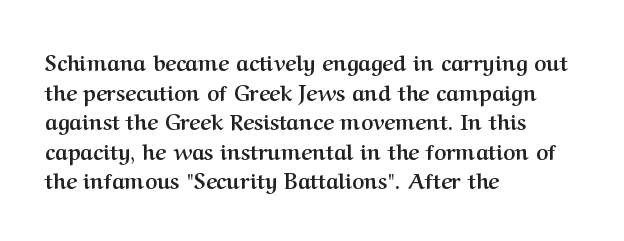
{"italic": "no", "bold": "yes", "underline": "no", "align": "left", "line_spacing": "normal", "line_spacing_ratio": 1.41, "letter_spacing": "normal", "letter_spacing_em": 0.0, "glyph_px": 21}
